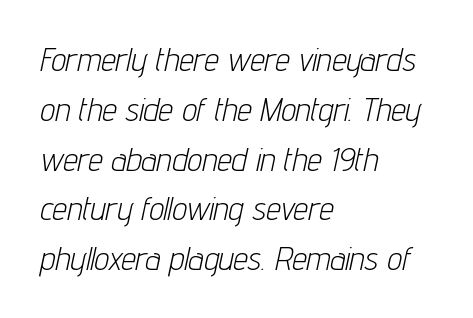
Q: Is the text bold? A: No.
Q: Is the text italic (slanted)? A: Yes, it leans right by about 12 degrees.
Q: Is the text underlined? A: No.
Q: How is the paragraph aligned? A: Left-aligned.
Q: Is the spacing between letters normal or unusually wide? A: Normal.
Q: Is the spacing between lines tight, normal or loose? A: Normal.
Q: Width (condensed, normal, or wide)? A: Condensed.
Q: Stroke contrast? A: Low.
Q: x-height? A: Medium.
Q: Monospaced? A: No.
